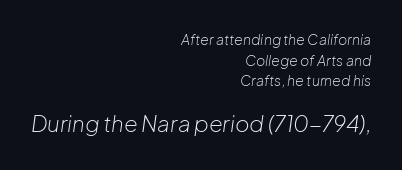
The image shows 22 px text type, italic (leaning right); set right-aligned, normal line spacing (1.47x), normal letter spacing, not underlined; the second (bottom) block is 1.57x larger.
